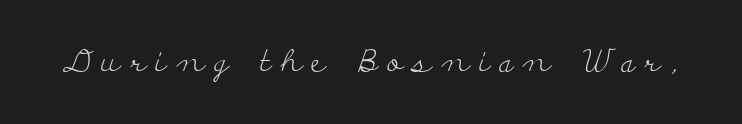
A typesetter would call this proportional, since set widths differ per character. The area under the type is left untouched. Each letter's strokes conclude with small projecting serifs. Students, note that the glyphs here are deliberately spaced far apart.
